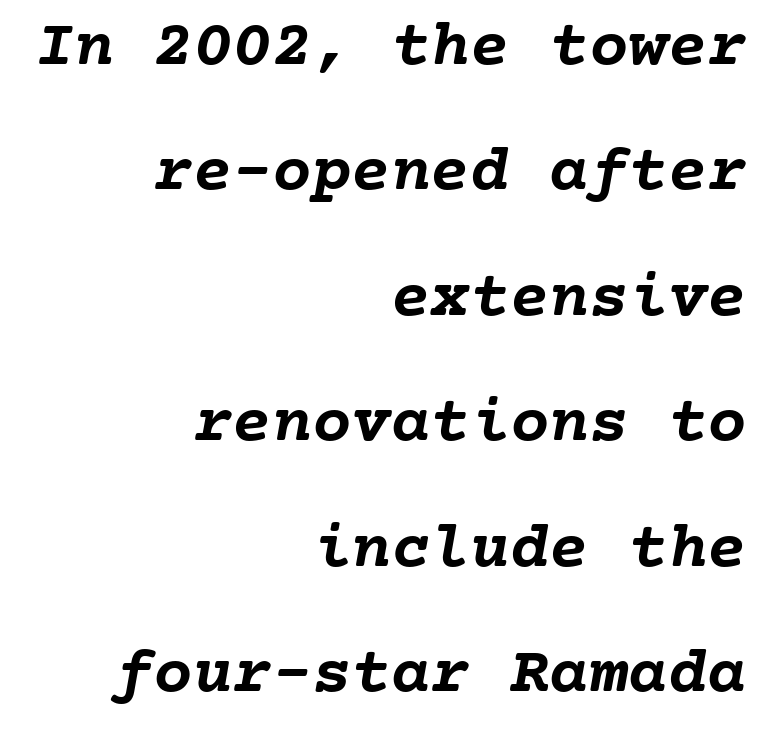
{"bold": "yes", "weight": "semibold", "width": "normal", "stroke_contrast": "low", "x_height": "medium", "monospaced": "yes", "underline": "no", "align": "right", "line_spacing": "loose", "line_spacing_ratio": 1.9, "letter_spacing": "normal", "letter_spacing_em": 0.0, "glyph_px": 66}
